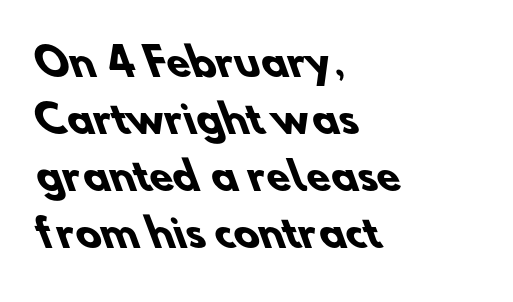
{"serif": "no", "bold": "yes", "weight": "heavy", "width": "normal", "stroke_contrast": "low", "x_height": "small", "monospaced": "no", "underline": "no", "align": "left", "line_spacing": "normal", "line_spacing_ratio": 1.5, "letter_spacing": "normal", "letter_spacing_em": 0.0, "glyph_px": 38}
